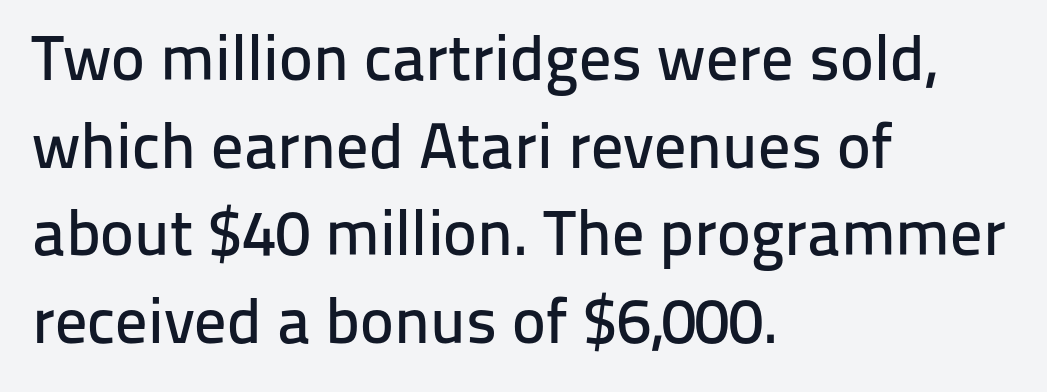
The image shows 64 px sans-serif type, upright; set left-aligned, normal line spacing (1.37x), normal letter spacing, not underlined; low stroke contrast and a medium x-height.
